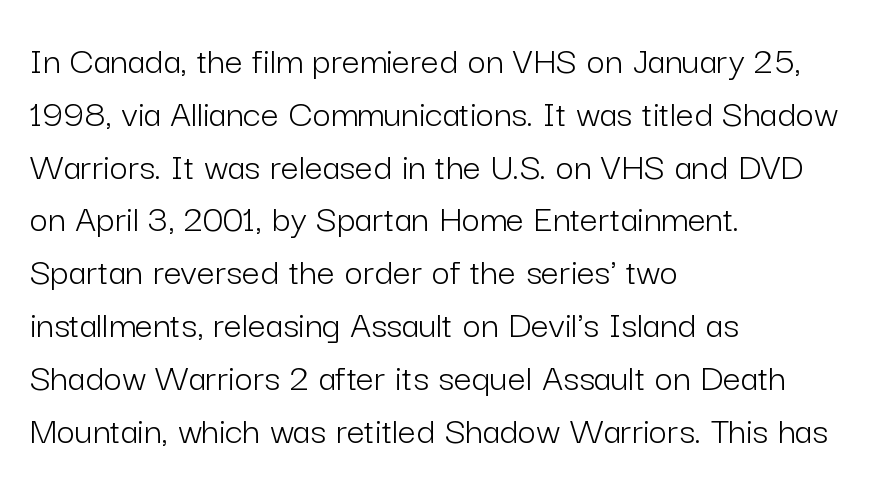
Q: Is the text bold? A: No.
Q: Is the text italic (slanted)? A: No, it is upright.
Q: Is the typeface a serif or a sans-serif typeface? A: Sans-serif.
Q: Is the text underlined? A: No.
Q: How is the paragraph aligned? A: Left-aligned.
Q: Is the spacing between letters normal or unusually wide? A: Normal.
Q: Is the spacing between lines tight, normal or loose? A: Normal.
Q: Width (condensed, normal, or wide)? A: Normal.
Q: Stroke contrast? A: Low.
Q: x-height? A: Medium.
Q: Monospaced? A: No.
